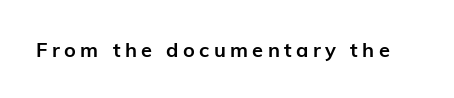
Q: Is the text bold? A: Yes.
Q: Is the text italic (slanted)? A: No, it is upright.
Q: Is the text underlined? A: No.
Q: Is the spacing between letters normal or unusually wide? A: Unusually wide.
